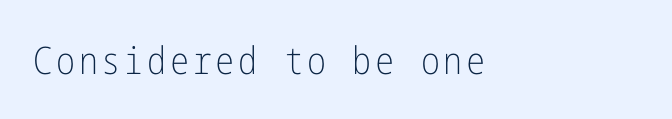
The image shows 38 px light, condensed sans-serif type, upright; set left-aligned, not underlined; low stroke contrast and a medium x-height.
